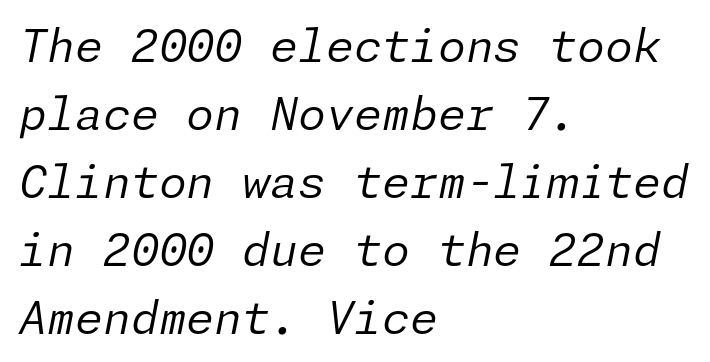
Horizontally, the lines are justified to the leading edge only. The line-height multiplier appears to be the usual default. Look at the tracking — it's just the regular setting, nothing added. Clear beneath every line of the passage. Notice how the stems are inclined rather than vertical — that's the hallmark of italics.
